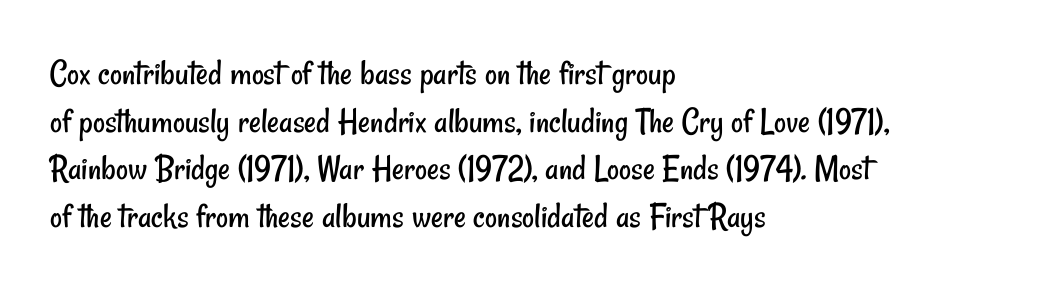
The image shows 37 px regular-weight, condensed sans-serif type; set left-aligned, normal line spacing (1.29x), normal letter spacing, not underlined; low stroke contrast and a small x-height.
